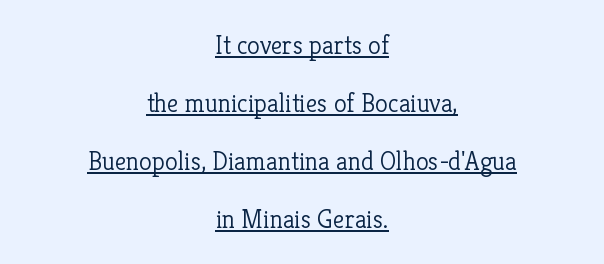
Q: Is the text bold? A: No.
Q: Is the text italic (slanted)? A: No, it is upright.
Q: Is the text underlined? A: Yes.
Q: How is the paragraph aligned? A: Centered.
Q: Is the spacing between letters normal or unusually wide? A: Normal.
Q: Is the spacing between lines tight, normal or loose? A: Loose.
